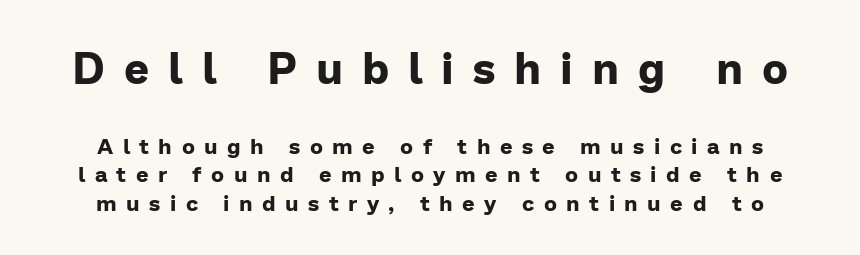
{"serif": "no", "italic": "no", "bold": "yes", "weight": "bold", "width": "normal", "stroke_contrast": "low", "x_height": "medium", "monospaced": "no", "underline": "no", "line_spacing": "normal", "line_spacing_ratio": 1.29, "letter_spacing": "wide", "letter_spacing_em": 0.43, "larger_block": "first", "size_ratio": 2.0, "glyph_px": 44}
